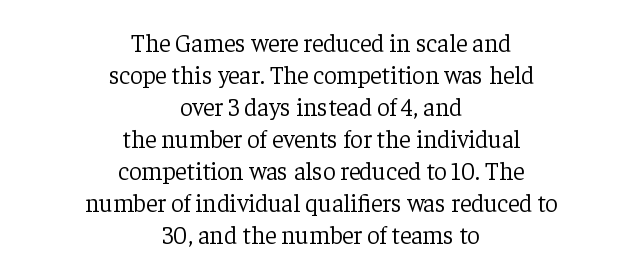
The image shows 25 px text type, upright; set centered, normal line spacing (1.28x), normal letter spacing, not underlined.
